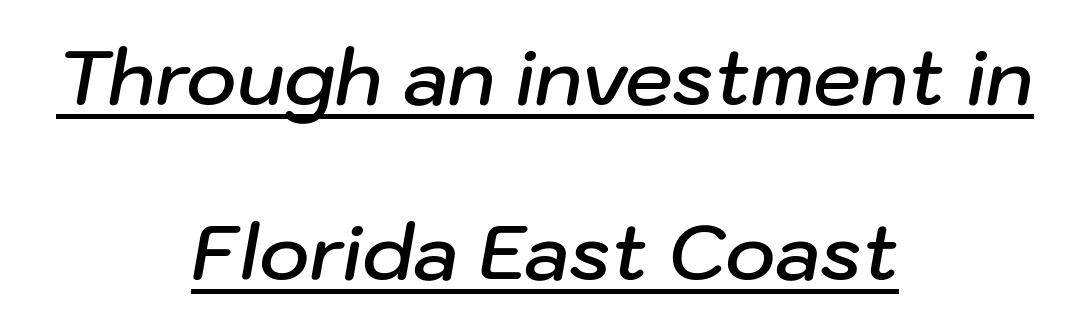
{"italic": "yes", "lean": "right", "slant_degrees": 10, "bold": "semi", "weight": "semibold", "width": "normal", "stroke_contrast": "low", "x_height": "medium", "monospaced": "no", "underline": "yes", "align": "center", "line_spacing": "loose", "line_spacing_ratio": 2.3, "letter_spacing": "normal", "letter_spacing_em": 0.0, "glyph_px": 76}
